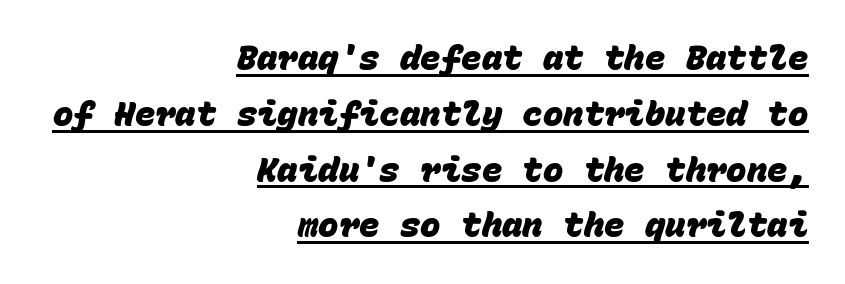
{"serif": "no", "bold": "yes", "weight": "heavy", "width": "normal", "stroke_contrast": "low", "x_height": "large", "monospaced": "yes", "underline": "yes", "align": "right", "line_spacing": "normal", "line_spacing_ratio": 1.64, "letter_spacing": "normal", "letter_spacing_em": 0.0, "glyph_px": 34}
